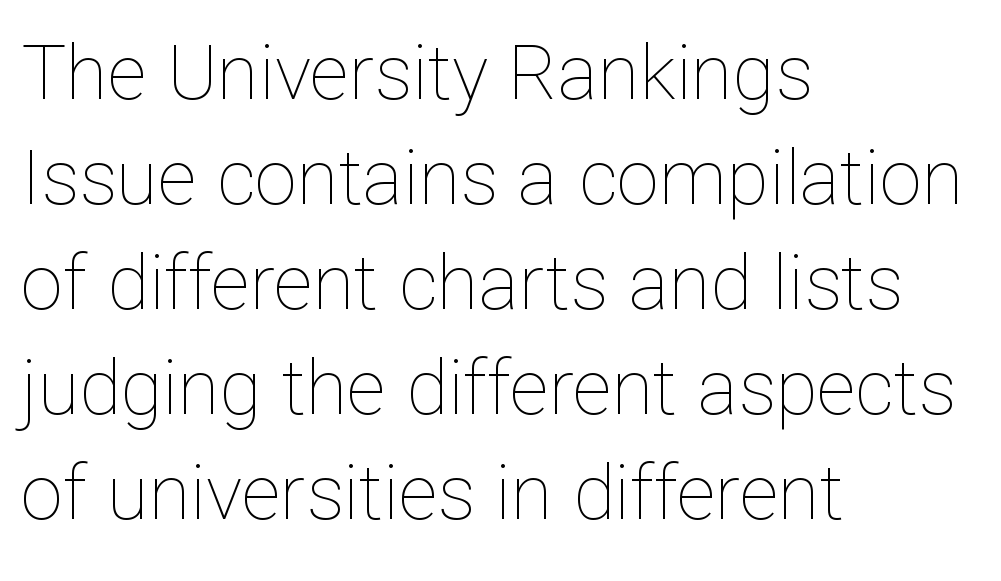
The passage shown is not bold in any degree. Line spacing here is normal. The strip under each line holds only bare page. Looks like regular typesetting: each glyph gets only the width it needs. There is no visible air inserted between adjacent glyphs. This rendering uses left alignment, leaving the right contour irregular.
